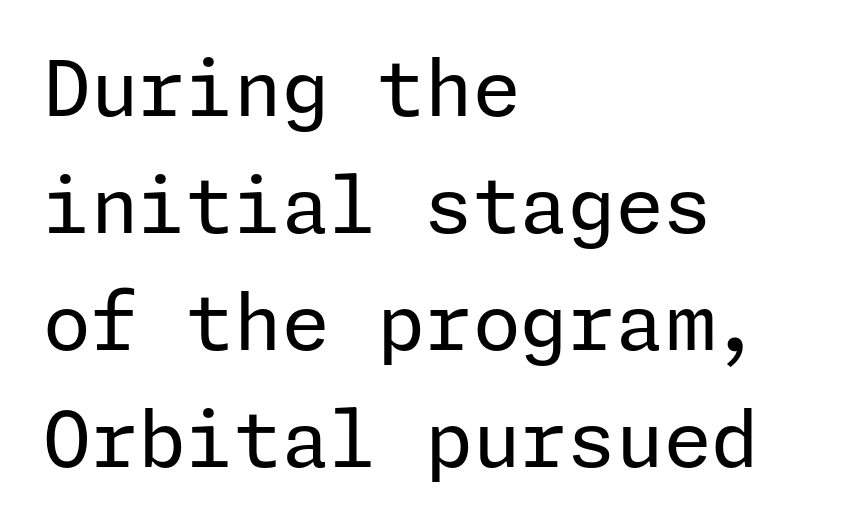
{"serif": "no", "italic": "no", "bold": "no", "weight": "regular", "width": "normal", "stroke_contrast": "low", "x_height": "medium", "underline": "no", "align": "left", "line_spacing": "normal", "line_spacing_ratio": 1.52, "letter_spacing": "normal", "letter_spacing_em": 0.0, "glyph_px": 77}
